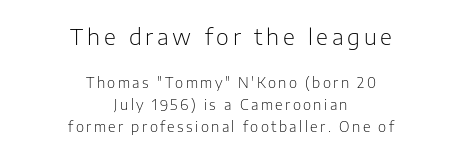
Q: Is the text bold? A: No.
Q: Is the text italic (slanted)? A: No, it is upright.
Q: Is the text underlined? A: No.
Q: How is the paragraph aligned? A: Centered.
Q: Is the spacing between lines tight, normal or loose? A: Normal.
Q: Which block of text is set in a larger size, the first (top) or the second (bottom)? A: The first (top) one.
